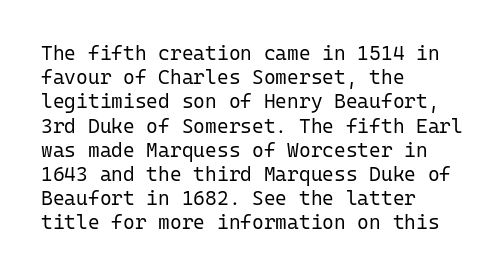
Tall strokes in this sample are plumb rather than angled. Decoration check: the copy has no underline. Words appear dense and cohesive because spacing is normal. The typesetter chose a ragged-right arrangement here.
